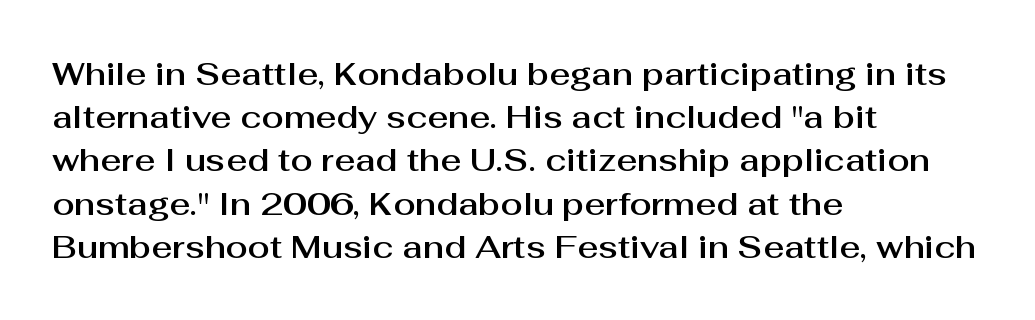
The image shows 32 px sans-serif type, upright; set left-aligned, normal line spacing (1.35x), normal letter spacing, not underlined; medium stroke contrast and a medium x-height.
